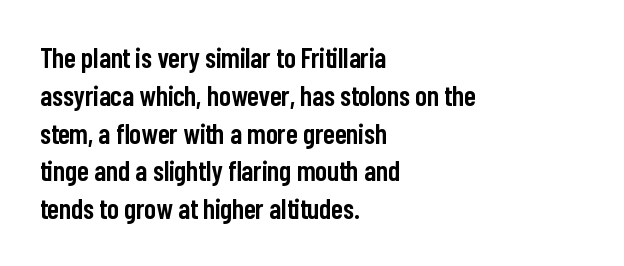
Q: Is the text bold? A: Semi-bold.
Q: Is the text italic (slanted)? A: No, it is upright.
Q: Is the typeface a serif or a sans-serif typeface? A: Sans-serif.
Q: Is the text underlined? A: No.
Q: How is the paragraph aligned? A: Left-aligned.
Q: Is the spacing between letters normal or unusually wide? A: Normal.
Q: Is the spacing between lines tight, normal or loose? A: Normal.
Q: Width (condensed, normal, or wide)? A: Condensed.
Q: Stroke contrast? A: Low.
Q: x-height? A: Medium.
Q: Monospaced? A: No.
